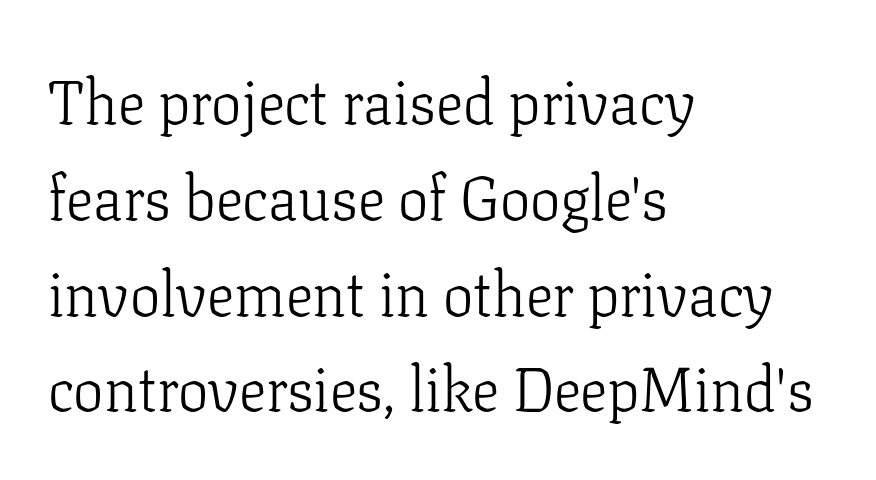
The image shows 61 px light serif type, upright; set left-aligned, normal line spacing (1.57x), normal letter spacing, not underlined; low stroke contrast and a medium x-height.
